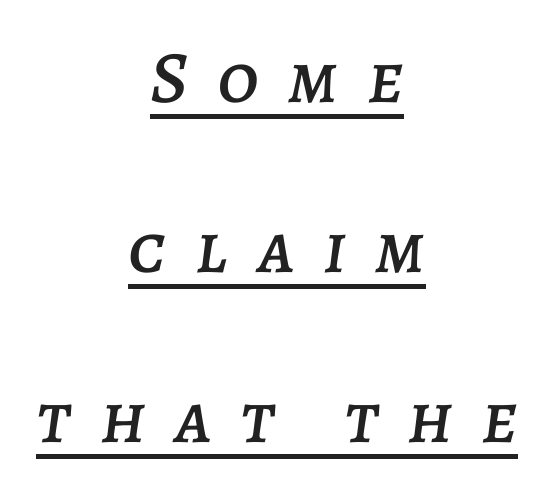
The image shows 74 px text type, italic (leaning right); set centered, loose line spacing (2.3x), unusually wide letter spacing (+0.39 em), underlined; low stroke contrast and a large x-height.
